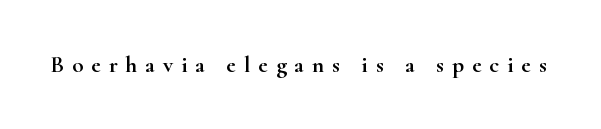
The image shows 23 px text type, upright; set unusually wide letter spacing (+0.35 em), not underlined.
